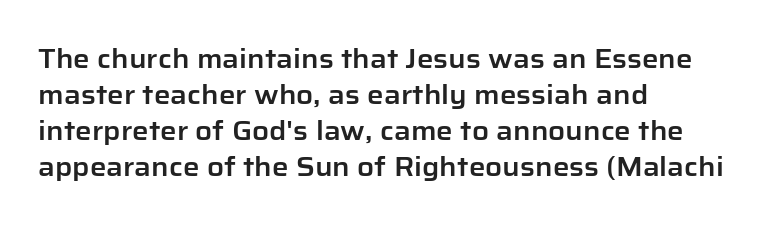
{"italic": "no", "underline": "no", "align": "left", "line_spacing": "normal", "line_spacing_ratio": 1.38, "letter_spacing": "normal", "letter_spacing_em": 0.0, "glyph_px": 26}
